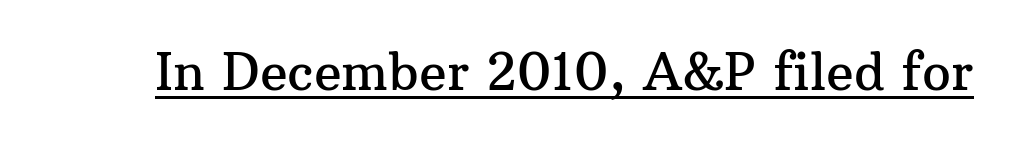
{"serif": "yes", "italic": "no", "width": "normal", "stroke_contrast": "medium", "x_height": "medium", "monospaced": "no", "underline": "yes", "letter_spacing": "normal", "letter_spacing_em": 0.0, "glyph_px": 51}
